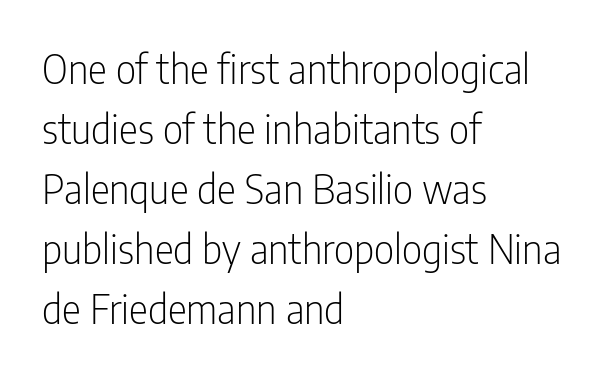
Q: Is the text bold? A: No.
Q: Is the text italic (slanted)? A: No, it is upright.
Q: Is the typeface a serif or a sans-serif typeface? A: Sans-serif.
Q: Is the text underlined? A: No.
Q: How is the paragraph aligned? A: Left-aligned.
Q: Is the spacing between letters normal or unusually wide? A: Normal.
Q: Is the spacing between lines tight, normal or loose? A: Normal.
Q: Width (condensed, normal, or wide)? A: Condensed.
Q: Stroke contrast? A: Low.
Q: x-height? A: Medium.
Q: Monospaced? A: No.
